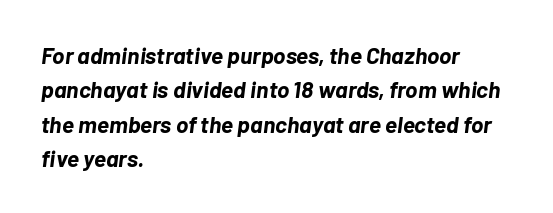
Notice how descenders clear the ascenders below comfortably — that's standard leading. No word sits above an underline. Inter-character spacing is left at the font's built-in metrics. This sample uses an oblique cut, with every glyph tilted off the vertical.
